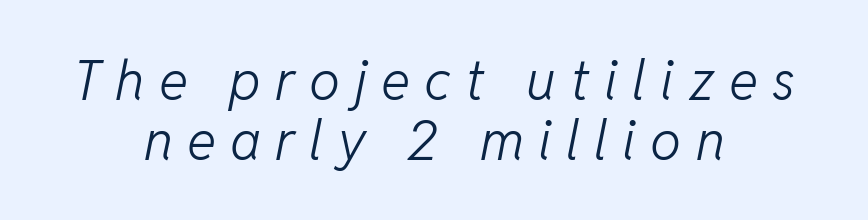
The image shows 55 px light type, italic (leaning right); set centered, tight line spacing (1.09x), unusually wide letter spacing (+0.26 em), not underlined; low stroke contrast and a medium x-height.
